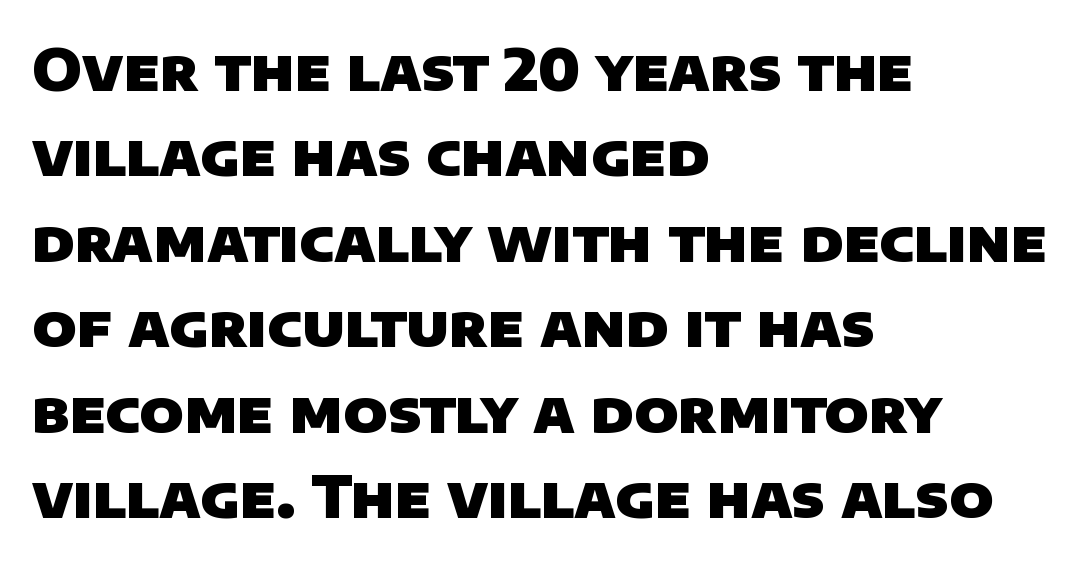
{"serif": "no", "bold": "yes", "weight": "heavy", "width": "normal", "stroke_contrast": "low", "x_height": "large", "monospaced": "no", "underline": "no", "align": "left", "line_spacing": "normal", "line_spacing_ratio": 1.5, "letter_spacing": "normal", "letter_spacing_em": 0.0, "glyph_px": 57}
